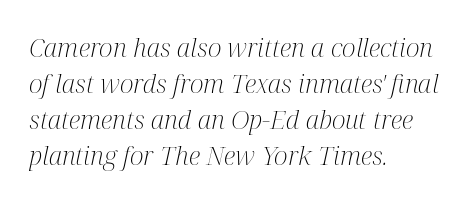
The image shows 26 px text type, italic (leaning right); set left-aligned, normal line spacing (1.38x), normal letter spacing, not underlined.
